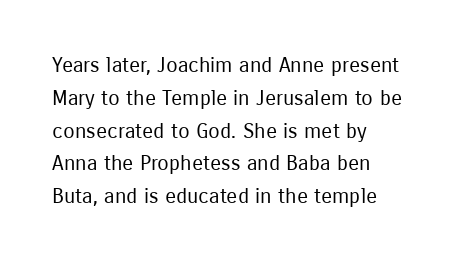
The image shows 21 px text type, upright; set left-aligned, normal line spacing (1.56x), normal letter spacing, not underlined.
